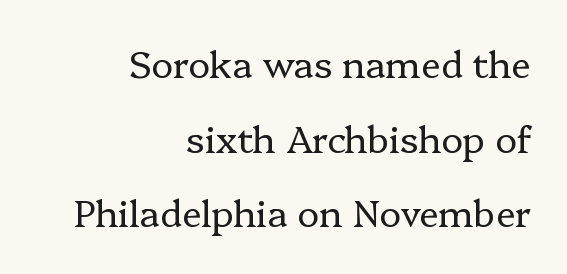
The image shows 37 px regular-weight serif type, upright; set right-aligned, loose line spacing (2.02x), normal letter spacing, not underlined; low stroke contrast and a medium x-height.
